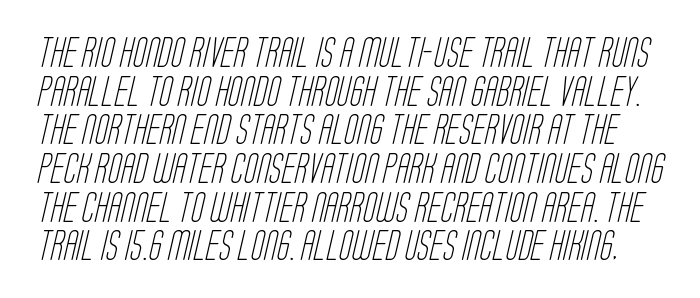
Q: Is the text bold? A: No.
Q: Is the typeface a serif or a sans-serif typeface? A: Sans-serif.
Q: Is the text underlined? A: No.
Q: Is the spacing between letters normal or unusually wide? A: Normal.
Q: Is the spacing between lines tight, normal or loose? A: Normal.
Q: Width (condensed, normal, or wide)? A: Condensed.
Q: Stroke contrast? A: Low.
Q: x-height? A: Large.
Q: Monospaced? A: No.
